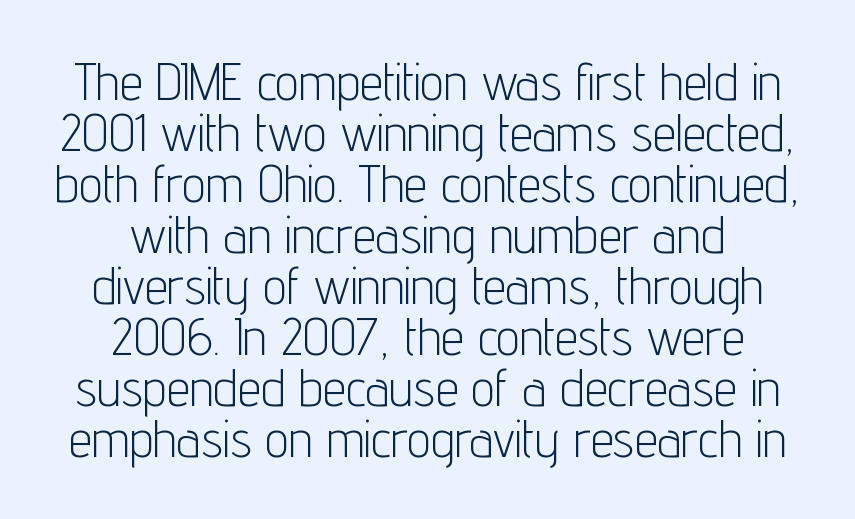
Characters remain perfectly vertical along every line. The passage is arranged like a title page — every line centered. This sample has the flowing, uneven cadence of proportional lettering. Unbolded letterforms with no extra heft. Anything drawn beneath the words? Only blank space. The gaps between neighbouring characters are ordinary and unremarkable.
